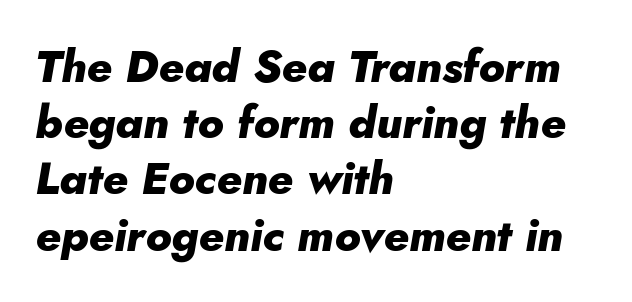
The image shows 45 px heavy type, italic (leaning right); set left-aligned, normal line spacing (1.25x), normal letter spacing, not underlined; low stroke contrast and a small x-height.
